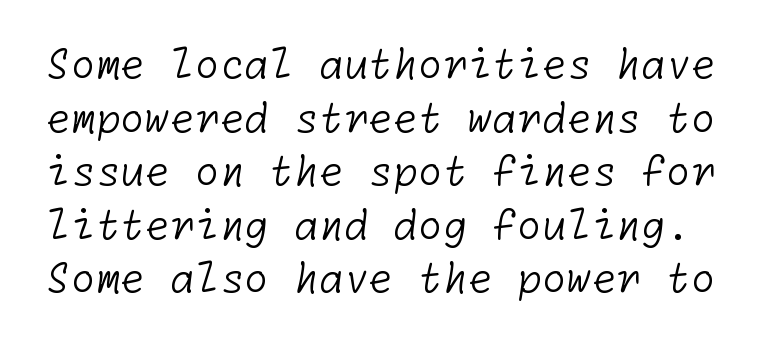
Q: Is the text bold? A: No.
Q: Is the typeface a serif or a sans-serif typeface? A: Sans-serif.
Q: Is the text underlined? A: No.
Q: Is the spacing between letters normal or unusually wide? A: Normal.
Q: Is the spacing between lines tight, normal or loose? A: Normal.
Q: Width (condensed, normal, or wide)? A: Normal.
Q: Stroke contrast? A: Low.
Q: x-height? A: Medium.
